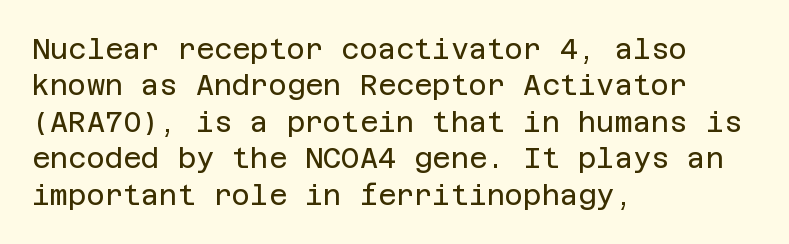
The image shows 28 px regular-weight sans-serif type, upright; set left-aligned, normal line spacing (1.3x), normal letter spacing, not underlined; low stroke contrast and a large x-height.
